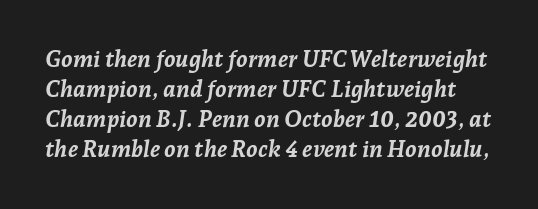
Q: Is the text bold? A: Yes.
Q: Is the text italic (slanted)? A: Yes, it leans right by about 7 degrees.
Q: Is the text underlined? A: No.
Q: Is the spacing between letters normal or unusually wide? A: Normal.
Q: Is the spacing between lines tight, normal or loose? A: Normal.
